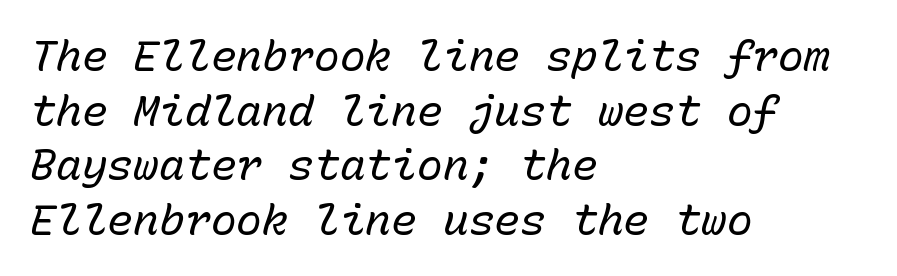
The horizontal fit of the characters is conventional and even. This rendering features lettering with no underline. The whole block is typeset with a tilt. Leading: standard. Teacher's note: observe the even left margin — that is flush-left alignment. Looks like terminal output: every glyph gets an equal slot.
